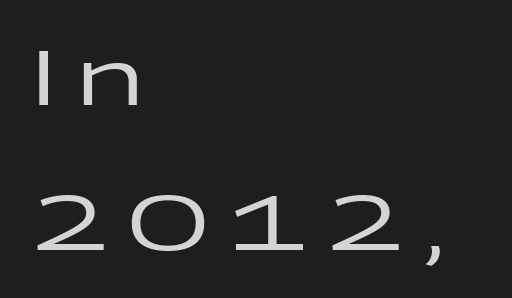
{"serif": "no", "italic": "no", "width": "wide", "stroke_contrast": "low", "x_height": "medium", "monospaced": "no", "underline": "no", "align": "left", "line_spacing_ratio": 1.88, "letter_spacing": "wide", "letter_spacing_em": 0.24, "glyph_px": 77}
